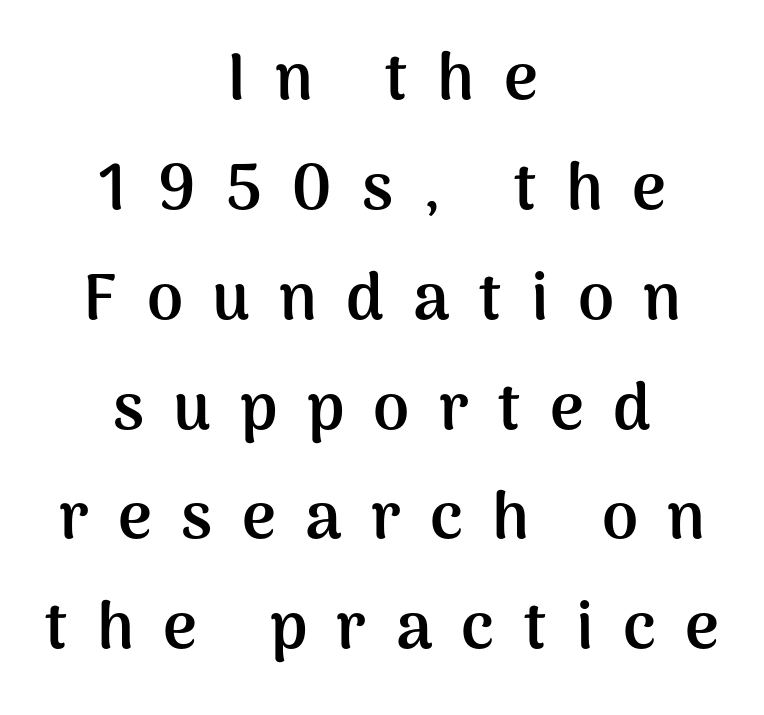
{"serif": "no", "italic": "no", "bold": "yes", "weight": "semibold", "width": "normal", "stroke_contrast": "medium", "x_height": "medium", "monospaced": "no", "underline": "no", "align": "center", "line_spacing": "normal", "line_spacing_ratio": 1.69, "letter_spacing": "wide", "letter_spacing_em": 0.45, "glyph_px": 65}
